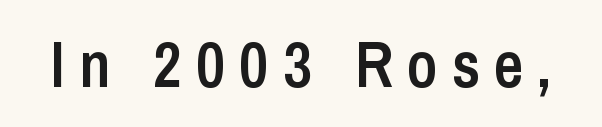
The image shows 64 px semibold, condensed sans-serif type, upright; set unusually wide letter spacing (+0.22 em), not underlined; low stroke contrast and a medium x-height.
